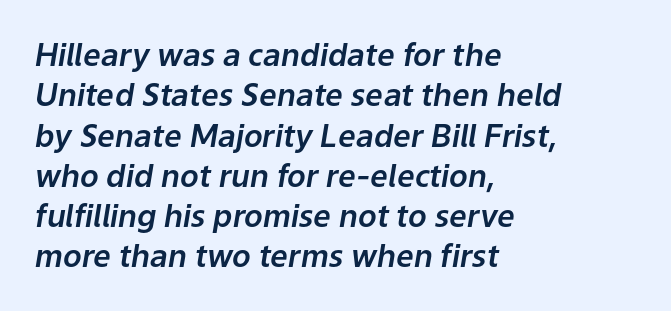
{"italic": "yes", "lean": "right", "slant_degrees": 9, "width": "normal", "stroke_contrast": "low", "x_height": "medium", "monospaced": "no", "underline": "no", "align": "left", "line_spacing": "normal", "line_spacing_ratio": 1.3, "letter_spacing": "normal", "letter_spacing_em": 0.0, "glyph_px": 31}
